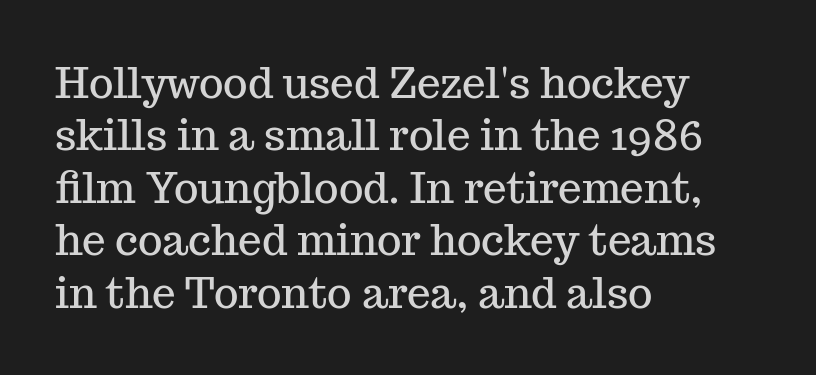
Q: Is the text italic (slanted)? A: No, it is upright.
Q: Is the typeface a serif or a sans-serif typeface? A: Serif.
Q: Is the text underlined? A: No.
Q: How is the paragraph aligned? A: Left-aligned.
Q: Is the spacing between letters normal or unusually wide? A: Normal.
Q: Is the spacing between lines tight, normal or loose? A: Normal.
Q: Width (condensed, normal, or wide)? A: Normal.
Q: Stroke contrast? A: Medium.
Q: x-height? A: Medium.
Q: Monospaced? A: No.
